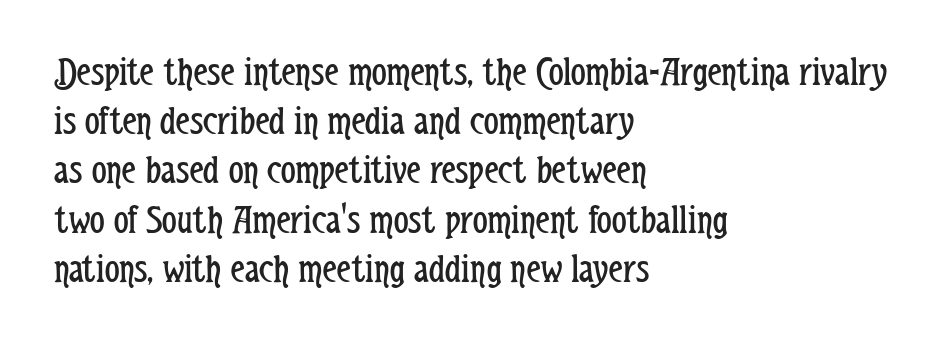
The image shows 41 px regular-weight, condensed sans-serif type, upright; set left-aligned, line spacing 1.2x, normal letter spacing, not underlined; low stroke contrast and a medium x-height.
